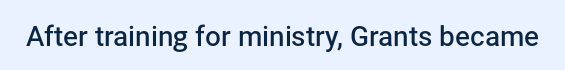
The image shows 28 px semibold sans-serif type, upright; set normal letter spacing, not underlined; low stroke contrast and a medium x-height.
